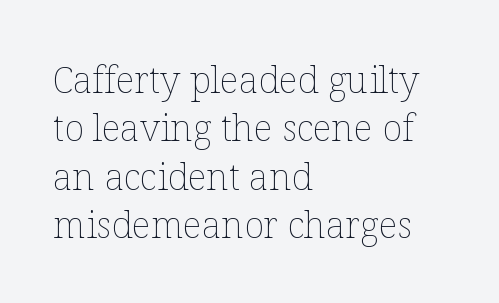
Students, observe: this is what conventionally led text looks like. These lines keep a tight, regular rhythm from letter to letter. Here the designer chose a conventional face with non-uniform glyph widths. The font's upright variant was chosen for this text. Stroke mass is kept to a normal reading level or below. The paragraph has a hard left edge and a soft right edge.
